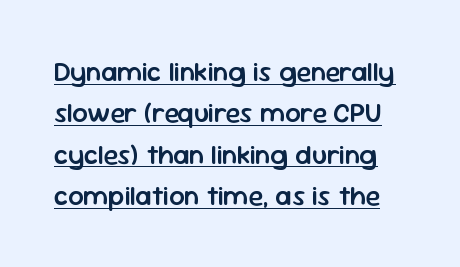
The image shows 27 px text type, upright; set normal line spacing (1.53x), normal letter spacing, underlined.
